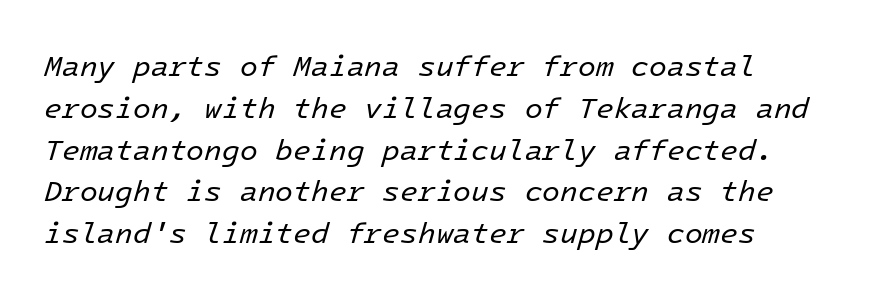
The image shows 29 px regular-weight type, italic (leaning right); set left-aligned, normal line spacing (1.44x), normal letter spacing, not underlined; low stroke contrast and a medium x-height.
